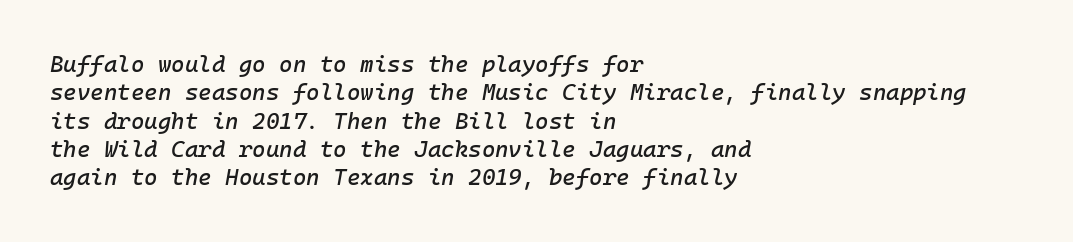
The image shows 23 px text type, italic (leaning right); set left-aligned, line spacing 1.23x, normal letter spacing, not underlined.
